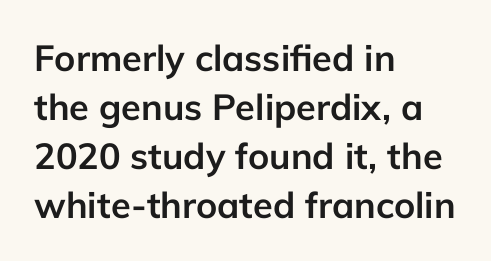
Q: Is the text bold? A: Yes.
Q: Is the text italic (slanted)? A: No, it is upright.
Q: Is the typeface a serif or a sans-serif typeface? A: Sans-serif.
Q: Is the text underlined? A: No.
Q: How is the paragraph aligned? A: Left-aligned.
Q: Is the spacing between letters normal or unusually wide? A: Normal.
Q: Is the spacing between lines tight, normal or loose? A: Normal.
Q: Width (condensed, normal, or wide)? A: Normal.
Q: Stroke contrast? A: Low.
Q: x-height? A: Medium.
Q: Monospaced? A: No.
